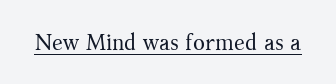
{"italic": "no", "bold": "no", "underline": "yes", "letter_spacing": "normal", "letter_spacing_em": 0.0, "glyph_px": 22}
